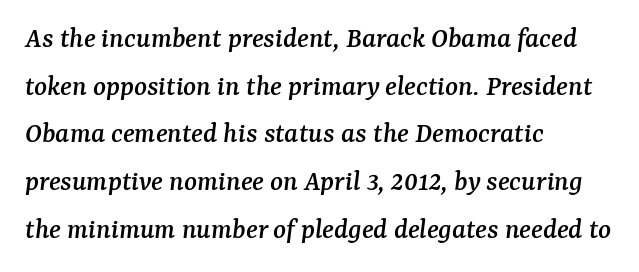
{"serif": "yes", "italic": "yes", "lean": "right", "slant_degrees": 7, "width": "normal", "stroke_contrast": "medium", "x_height": "medium", "monospaced": "no", "underline": "no", "align": "left", "line_spacing": "normal", "line_spacing_ratio": 1.59, "letter_spacing": "normal", "letter_spacing_em": 0.0, "glyph_px": 30}
